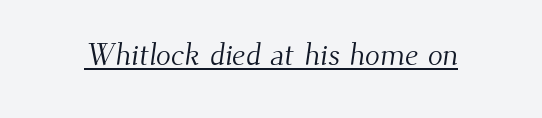
The image shows 31 px light serif type; set normal letter spacing, underlined; medium stroke contrast and a small x-height.
